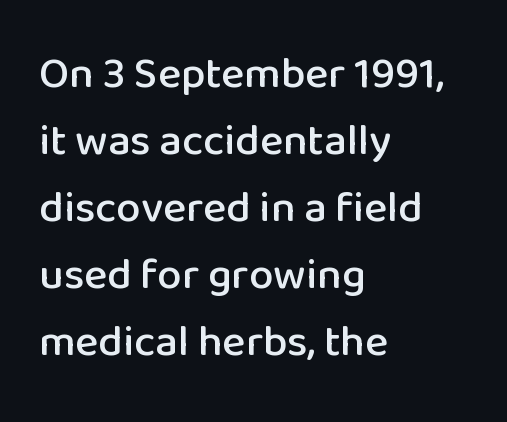
{"serif": "no", "italic": "no", "width": "normal", "stroke_contrast": "low", "x_height": "medium", "monospaced": "no", "underline": "no", "align": "left", "line_spacing": "normal", "line_spacing_ratio": 1.52, "letter_spacing": "normal", "letter_spacing_em": 0.0, "glyph_px": 44}
